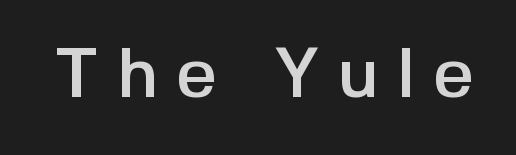
In terms of letterform style, serifs are entirely absent. You can tell it's not italic because the verticals are truly vertical. The specimen omits any rule beneath the text block's lines. Here the designer chose a conventional face with non-uniform glyph widths.
